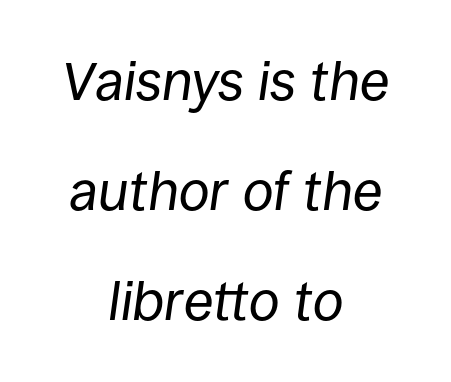
{"italic": "yes", "lean": "right", "slant_degrees": 8, "bold": "no", "weight": "regular", "width": "normal", "stroke_contrast": "low", "x_height": "large", "monospaced": "no", "underline": "no", "align": "center", "line_spacing": "loose", "line_spacing_ratio": 2.0, "letter_spacing": "normal", "letter_spacing_em": 0.0, "glyph_px": 55}
